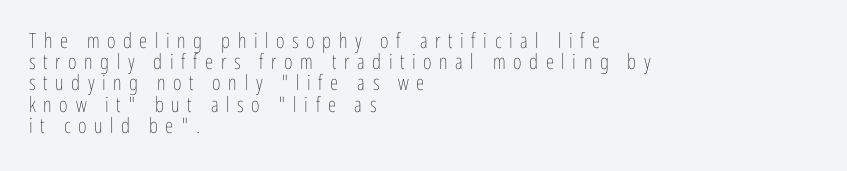
Baseline-to-baseline distance is barely more than the letter height. Underlining? Definitely not there. In terms of posture, this sample is upright. The characters are drawn with everyday or finer stroke widths. What stands out about the letter spacing? Its width — letters are far apart. The paragraph has a hard left edge and a soft right edge.
